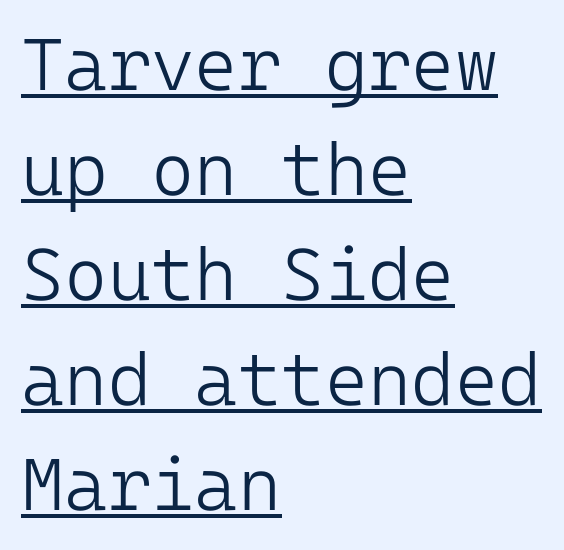
The image shows 74 px light sans-serif type, upright; set left-aligned, normal line spacing (1.42x), normal letter spacing, underlined; low stroke contrast and a medium x-height.
